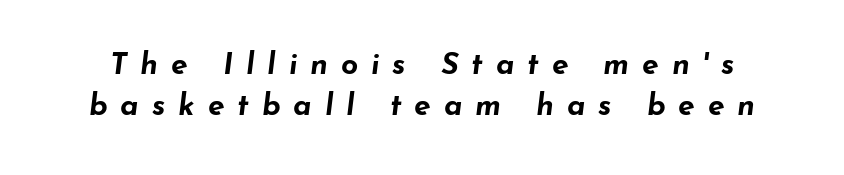
Q: Is the text bold? A: Yes.
Q: Is the text italic (slanted)? A: Yes, it leans right by about 7 degrees.
Q: Is the text underlined? A: No.
Q: Is the spacing between letters normal or unusually wide? A: Unusually wide.
Q: Is the spacing between lines tight, normal or loose? A: Normal.
Q: Width (condensed, normal, or wide)? A: Wide.
Q: Stroke contrast? A: Low.
Q: x-height? A: Small.
Q: Monospaced? A: No.
